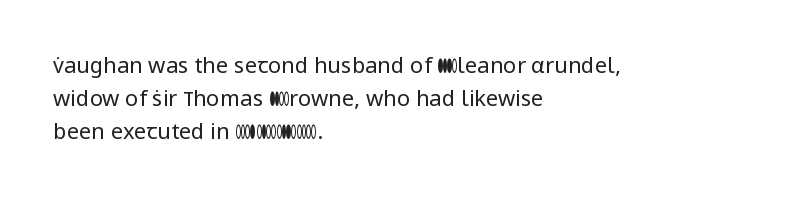
In terms of leading, this rendering sits right in the middle. Quick note: not italic, upright. Stems here are at most as thick as an everyday book face. Letter spacing: default.
